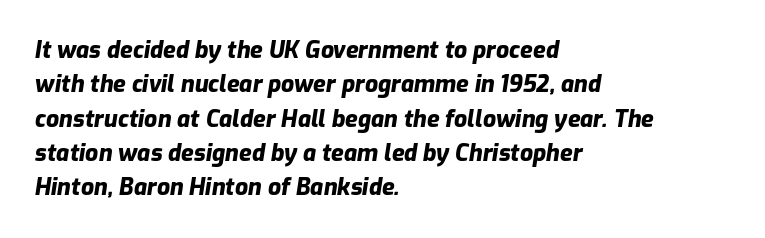
Q: Is the text bold? A: Yes.
Q: Is the text italic (slanted)? A: Yes, it leans right by about 9 degrees.
Q: Is the text underlined? A: No.
Q: How is the paragraph aligned? A: Left-aligned.
Q: Is the spacing between letters normal or unusually wide? A: Normal.
Q: Is the spacing between lines tight, normal or loose? A: Normal.
